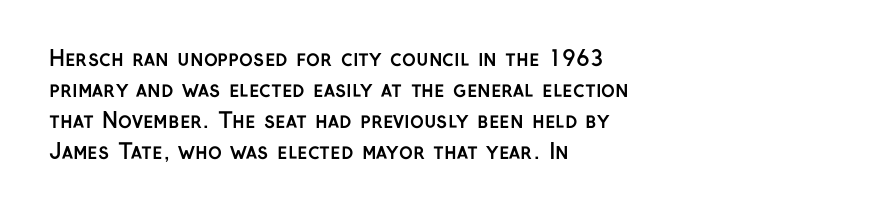
These lines keep a tight, regular rhythm from letter to letter. The typesetting leans heavy: a genuine bold. Line beginnings align vertically; line endings do not. If you drew a line through each stem, it would be perfectly vertical. Letters rest on an invisible, unmarked baseline.
